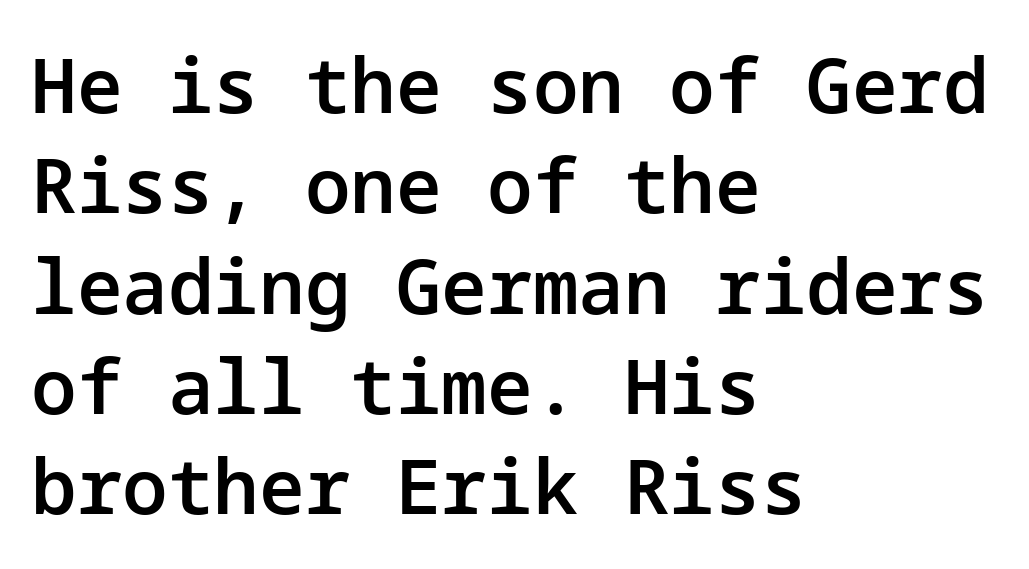
The image shows 76 px semibold sans-serif type, upright; set left-aligned, normal line spacing (1.32x), normal letter spacing, not underlined; low stroke contrast and a medium x-height.
